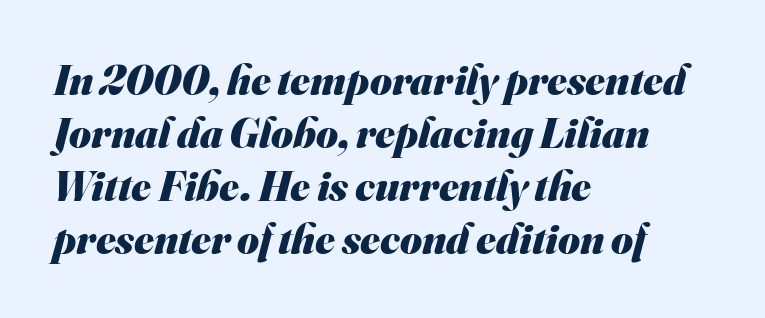
{"serif": "no", "bold": "yes", "weight": "heavy", "width": "normal", "stroke_contrast": "medium", "x_height": "small", "monospaced": "no", "underline": "no", "align": "left", "line_spacing": "normal", "line_spacing_ratio": 1.26, "letter_spacing": "normal", "letter_spacing_em": 0.0, "glyph_px": 42}
